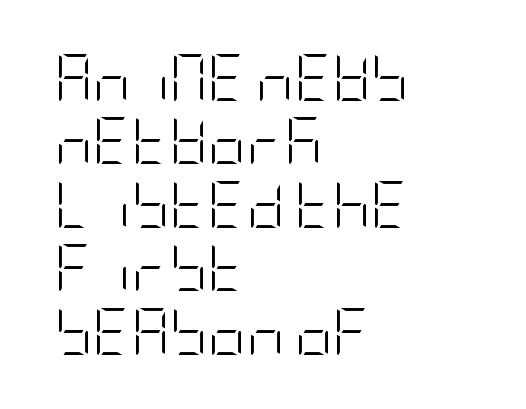
Baseline-to-baseline distance is the conventional proportion of letter height. Default kerning and tracking; the words read as compact shapes. The rendering shows plain stroke endings on the letterforms — a sans-serif design. Has an underline been added? It has not. The letters look calm and open, with moderate or lighter stems.
